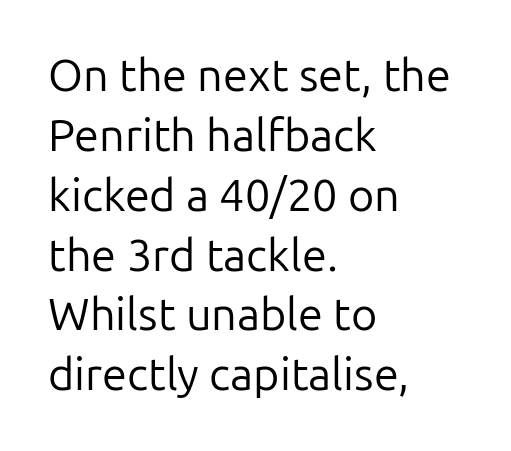
Q: Is the text bold? A: No.
Q: Is the text italic (slanted)? A: No, it is upright.
Q: Is the typeface a serif or a sans-serif typeface? A: Sans-serif.
Q: Is the text underlined? A: No.
Q: How is the paragraph aligned? A: Left-aligned.
Q: Is the spacing between letters normal or unusually wide? A: Normal.
Q: Is the spacing between lines tight, normal or loose? A: Normal.
Q: Width (condensed, normal, or wide)? A: Normal.
Q: Stroke contrast? A: Low.
Q: x-height? A: Medium.
Q: Monospaced? A: No.
